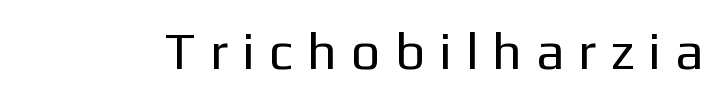
This rendering widens character spacing well past its baseline value. The cut favours lightness, reaching ordinary text weight at its darkest. Type style note: lacks serifs. Character widths vary here, with narrow letters taking less room than wide ones.
